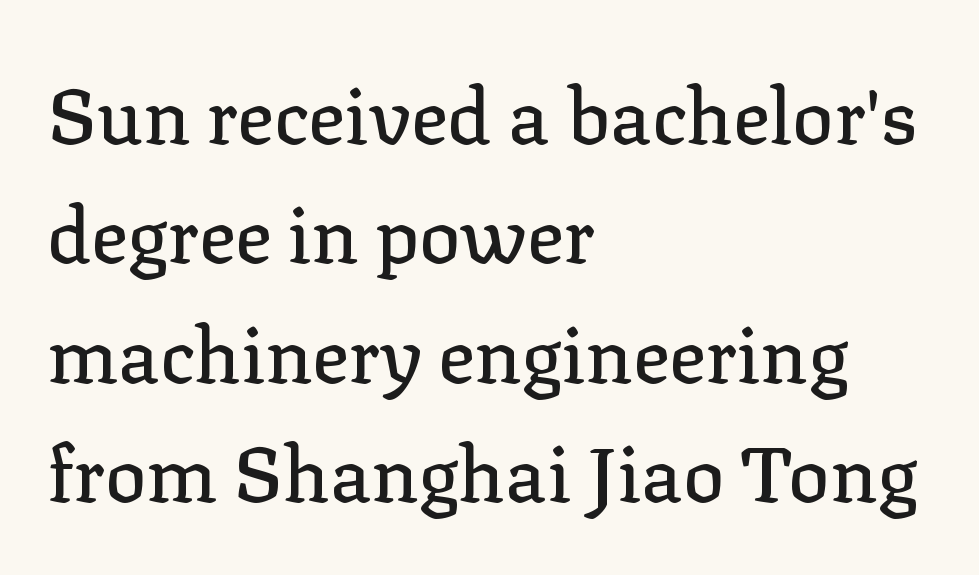
Q: Is the text italic (slanted)? A: No, it is upright.
Q: Is the typeface a serif or a sans-serif typeface? A: Serif.
Q: Is the text underlined? A: No.
Q: How is the paragraph aligned? A: Left-aligned.
Q: Is the spacing between letters normal or unusually wide? A: Normal.
Q: Is the spacing between lines tight, normal or loose? A: Normal.
Q: Width (condensed, normal, or wide)? A: Normal.
Q: Stroke contrast? A: Low.
Q: x-height? A: Medium.
Q: Monospaced? A: No.
